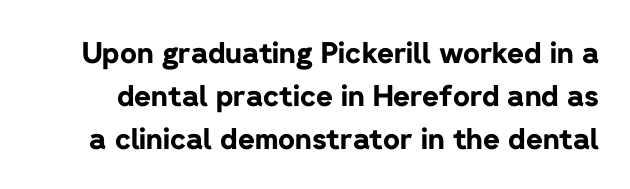
Serif or sans? Sans — the stroke terminals are bare. Is this a fixed-width face? No — the glyphs have proportional, varying widths. Inter-character spacing is left at the font's built-in metrics. The gap between lines stays unmarked. Leading: standard. This is heavy type, rendered in bold.
